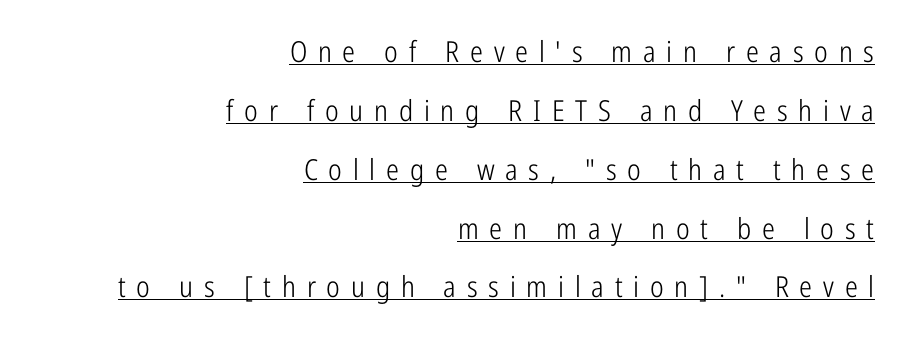
Every word sits above its own underline. Font category for this specimen: sans-serif. You could only call the tracking loose — the letters float apart. Every stem runs plumb, perpendicular to the baseline. The letters advance in unequal steps, a hallmark of proportional type.
